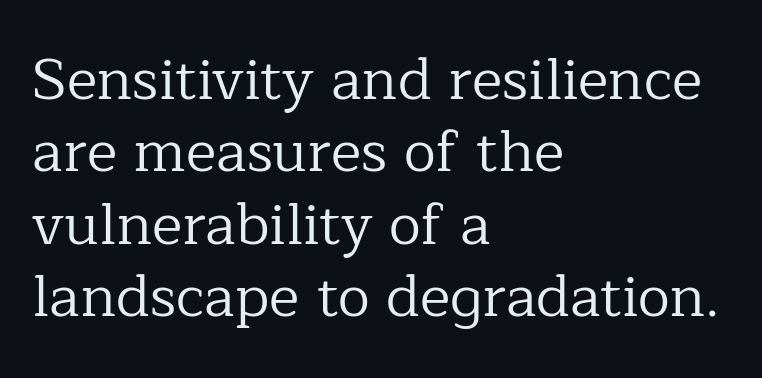
The type family on display is of the serif kind. The rendering keeps characters at their native spacing. You could not count columns in this text — the font is proportionally spaced. No chunkiness to these letters — they're not bold.
